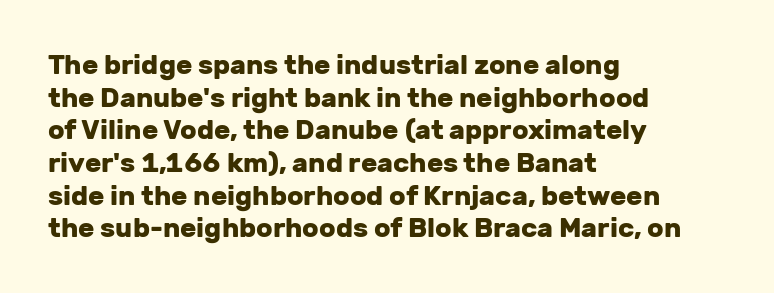
{"italic": "no", "bold": "yes", "underline": "no", "align": "left", "line_spacing_ratio": 1.21, "letter_spacing": "normal", "letter_spacing_em": 0.0, "glyph_px": 27}
